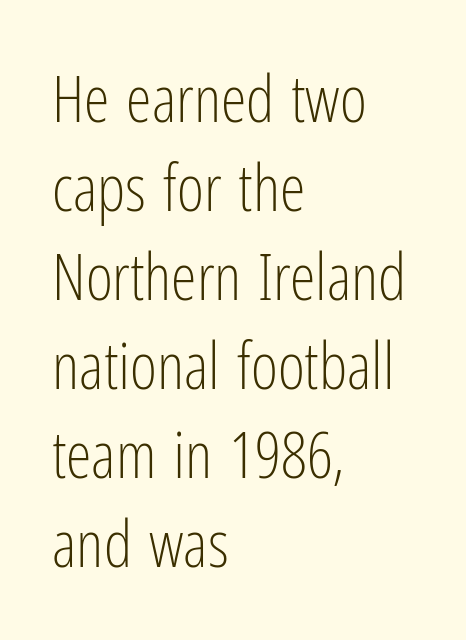
{"serif": "no", "italic": "no", "bold": "no", "weight": "light", "width": "condensed", "stroke_contrast": "low", "x_height": "medium", "monospaced": "no", "underline": "no", "align": "left", "line_spacing": "normal", "line_spacing_ratio": 1.37, "letter_spacing": "normal", "letter_spacing_em": 0.0, "glyph_px": 65}
